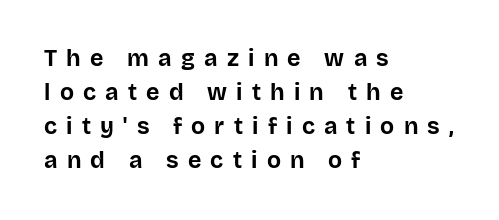
The image shows 23 px bold type, upright; set left-aligned, normal line spacing (1.48x), unusually wide letter spacing (+0.4 em), not underlined.
